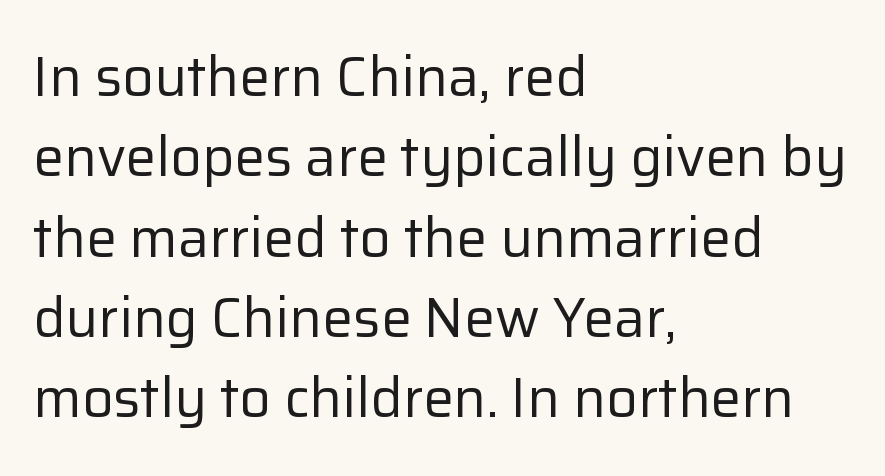
Q: Is the text bold? A: No.
Q: Is the text italic (slanted)? A: No, it is upright.
Q: Is the typeface a serif or a sans-serif typeface? A: Sans-serif.
Q: Is the text underlined? A: No.
Q: How is the paragraph aligned? A: Left-aligned.
Q: Is the spacing between letters normal or unusually wide? A: Normal.
Q: Is the spacing between lines tight, normal or loose? A: Normal.
Q: Width (condensed, normal, or wide)? A: Normal.
Q: Stroke contrast? A: Low.
Q: x-height? A: Medium.
Q: Monospaced? A: No.
